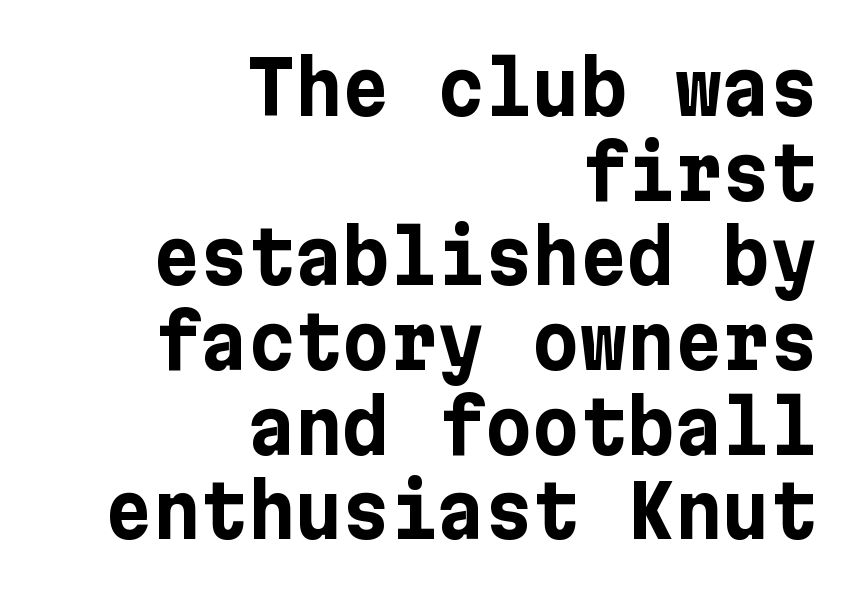
Is the letter spacing exaggerated? No — it looks like the ordinary default. The type family on display is of the sans-serif kind. Just letters on the line, the space beneath them empty. Where is the straight margin? On the right.
